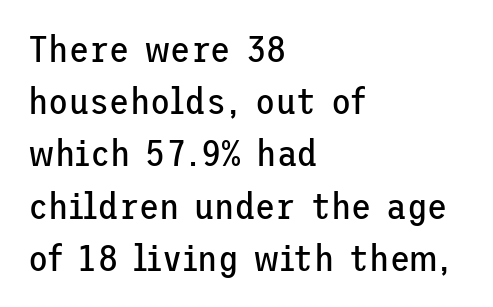
Look at the bottom of the vertical strokes: they stop flat, with no serifs. In terms of posture, this sample is upright. The words here are not underlined. Is there much room between lines? A standard amount, neither cramped nor airy.
